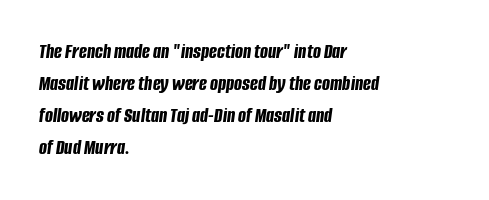
The image shows 21 px bold type, italic (leaning right); set left-aligned, normal line spacing (1.52x), normal letter spacing, not underlined.
